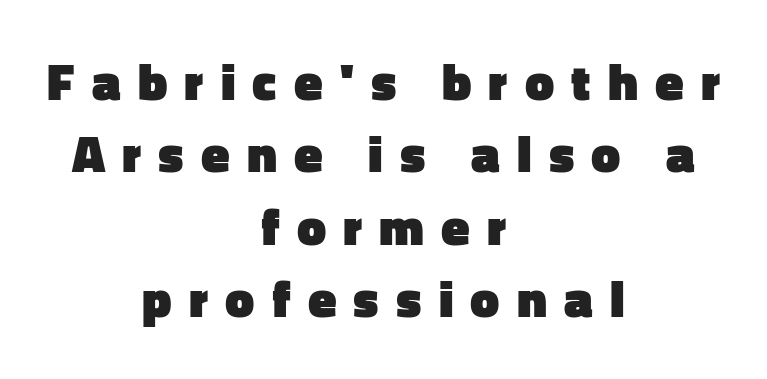
Glyph-to-glyph distance is far greater than everyday printed text. If you folded the block vertically in half, each line would mirror itself in length. Does the leading feel generous? No, just average. Strong, thick strokes mark this as bold type.
